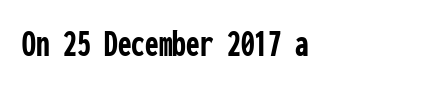
Decoration check: the copy has no underline. Italic? Not at all — the glyphs are vertical. The face used here is monospaced, like something from a code editor. The characters display no serif detailing; their extremities are plain. The face used here has the dense, thick strokes of a bold.
